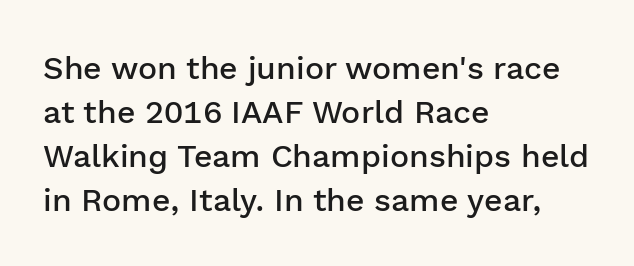
The image shows 32 px semibold sans-serif type, upright; set left-aligned, normal line spacing (1.38x), normal letter spacing, not underlined; low stroke contrast and a medium x-height.
